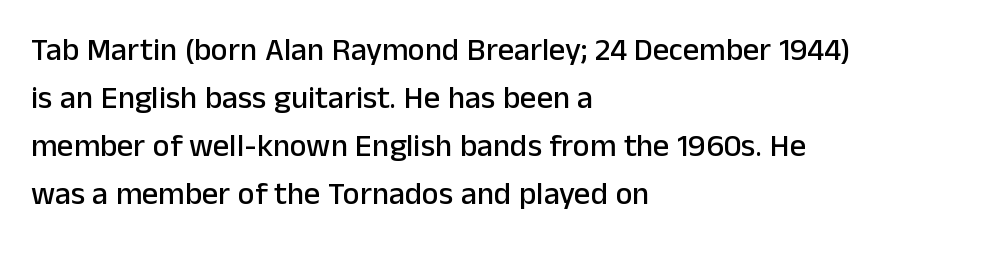
{"serif": "no", "italic": "no", "width": "normal", "stroke_contrast": "low", "x_height": "medium", "monospaced": "no", "underline": "no", "align": "left", "line_spacing": "normal", "line_spacing_ratio": 1.5, "letter_spacing": "normal", "letter_spacing_em": 0.0, "glyph_px": 32}
